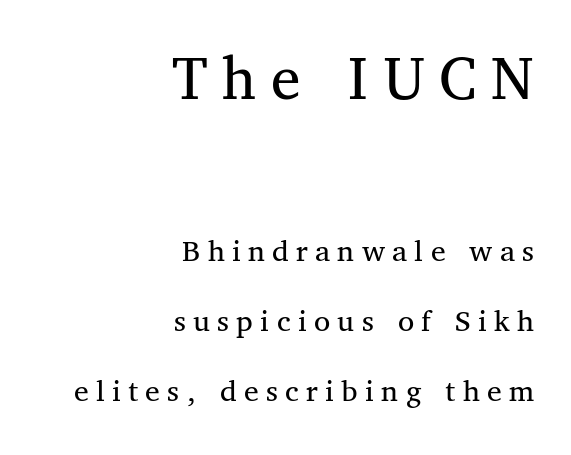
The image shows 66 px regular-weight serif type, upright; set right-aligned, loose line spacing (2.12x), unusually wide letter spacing (+0.22 em), not underlined; the first (top) block is 2.0x larger; medium stroke contrast and a medium x-height.
